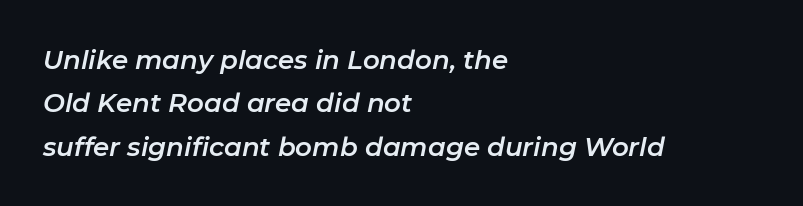
Q: Is the text italic (slanted)? A: Yes, it leans right by about 11 degrees.
Q: Is the text underlined? A: No.
Q: How is the paragraph aligned? A: Left-aligned.
Q: Is the spacing between letters normal or unusually wide? A: Normal.
Q: Is the spacing between lines tight, normal or loose? A: Normal.
